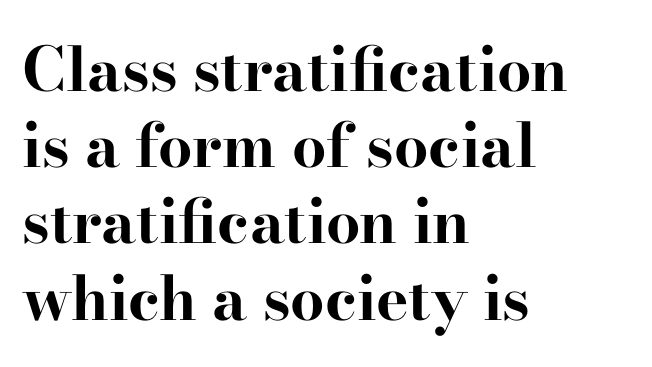
Q: Is the text bold? A: Yes.
Q: Is the text italic (slanted)? A: No, it is upright.
Q: Is the typeface a serif or a sans-serif typeface? A: Serif.
Q: Is the text underlined? A: No.
Q: How is the paragraph aligned? A: Left-aligned.
Q: Is the spacing between letters normal or unusually wide? A: Normal.
Q: Is the spacing between lines tight, normal or loose? A: Normal.
Q: Width (condensed, normal, or wide)? A: Wide.
Q: Stroke contrast? A: High.
Q: x-height? A: Small.
Q: Monospaced? A: No.
